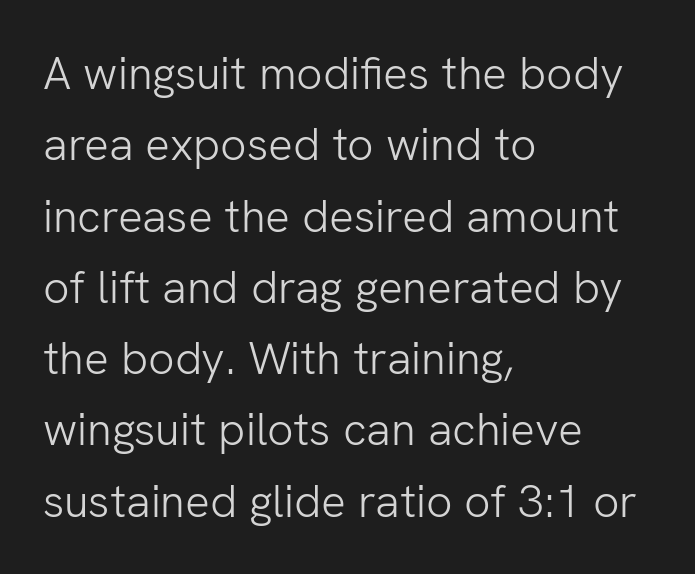
The image shows 46 px light sans-serif type, upright; set left-aligned, normal line spacing (1.55x), normal letter spacing, not underlined; low stroke contrast and a medium x-height.
